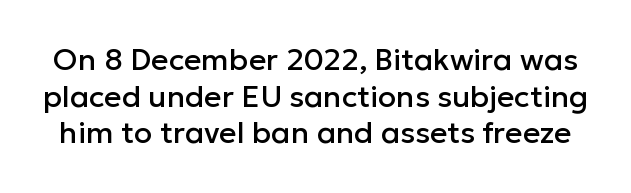
Q: Is the text italic (slanted)? A: No, it is upright.
Q: Is the typeface a serif or a sans-serif typeface? A: Sans-serif.
Q: Is the text underlined? A: No.
Q: Is the spacing between letters normal or unusually wide? A: Normal.
Q: Width (condensed, normal, or wide)? A: Normal.
Q: Stroke contrast? A: Low.
Q: x-height? A: Medium.
Q: Monospaced? A: No.
